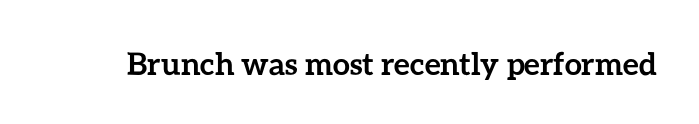
The image shows 31 px semibold type, upright; set normal letter spacing, not underlined; low stroke contrast and a medium x-height.
